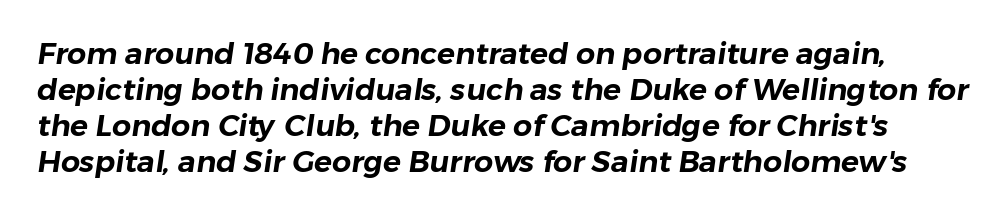
{"serif": "no", "width": "normal", "stroke_contrast": "low", "x_height": "medium", "monospaced": "no", "underline": "no", "line_spacing_ratio": 1.2, "letter_spacing": "normal", "letter_spacing_em": 0.0, "glyph_px": 30}
